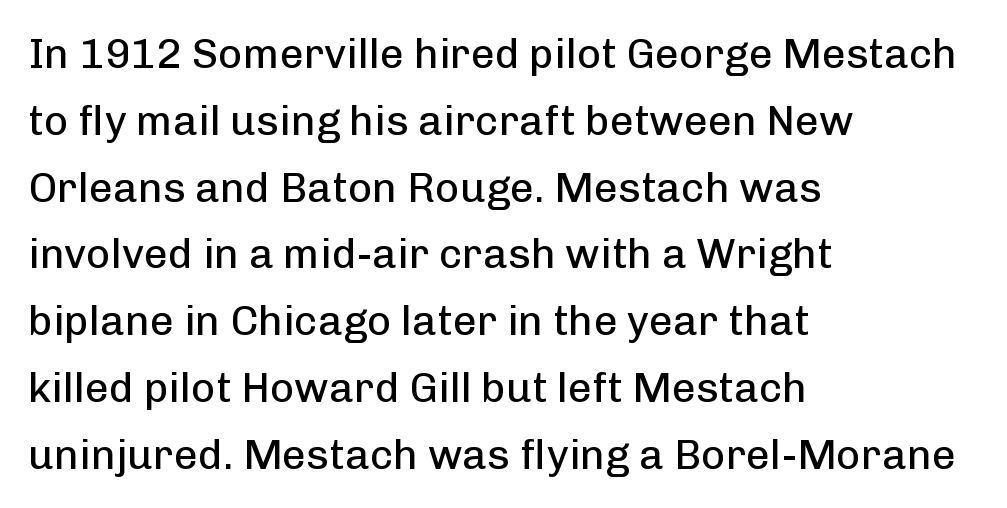
{"serif": "no", "italic": "no", "bold": "no", "weight": "regular", "width": "normal", "stroke_contrast": "low", "x_height": "medium", "monospaced": "no", "underline": "no", "align": "left", "line_spacing": "normal", "line_spacing_ratio": 1.59, "letter_spacing": "normal", "letter_spacing_em": 0.0, "glyph_px": 42}
